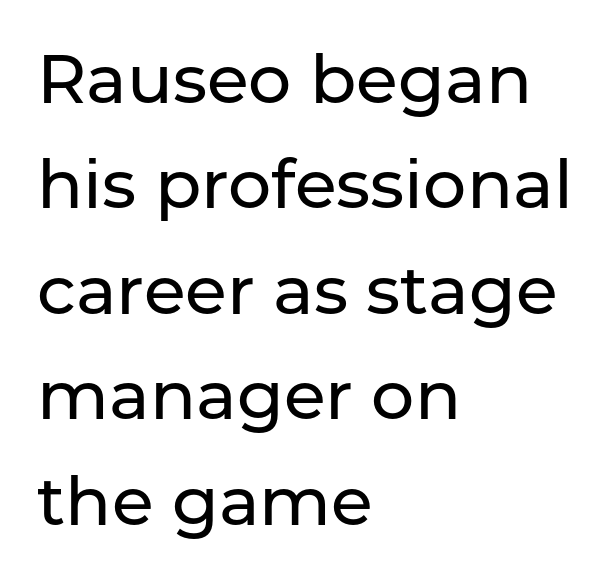
This is sans-serif lettering, the kind often seen on screens and signage. Where is the straight margin? On the left. Does extra space separate the letters? No, they use regular spacing. Do the characters align in a grid? No, the font is proportional.
